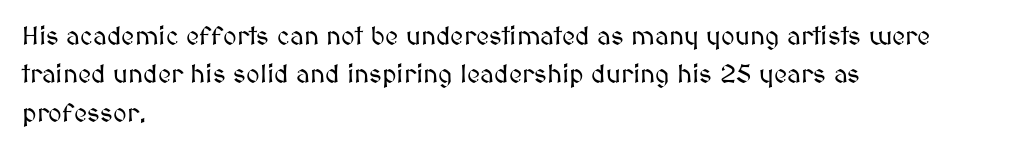
{"italic": "no", "underline": "no", "align": "left", "line_spacing": "normal", "line_spacing_ratio": 1.48, "letter_spacing": "normal", "letter_spacing_em": 0.0, "glyph_px": 26}
